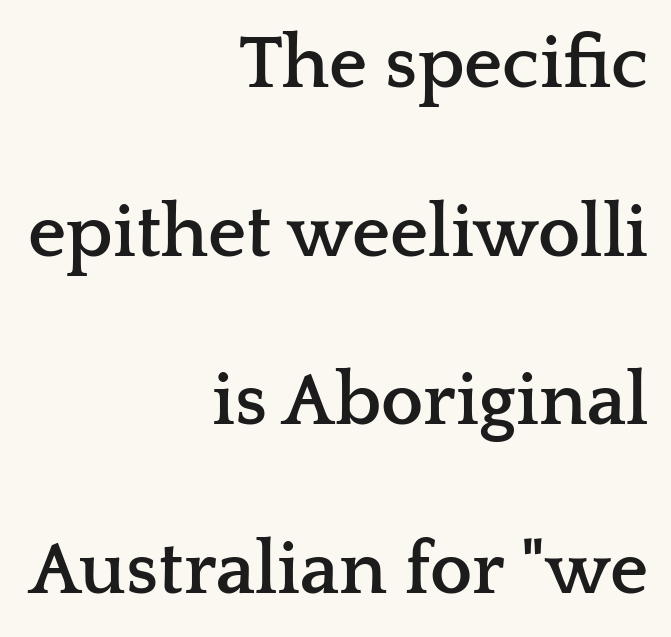
The image shows 75 px semibold, wide serif type, upright; set right-aligned, loose line spacing (2.25x), normal letter spacing, not underlined; low stroke contrast and a medium x-height.
